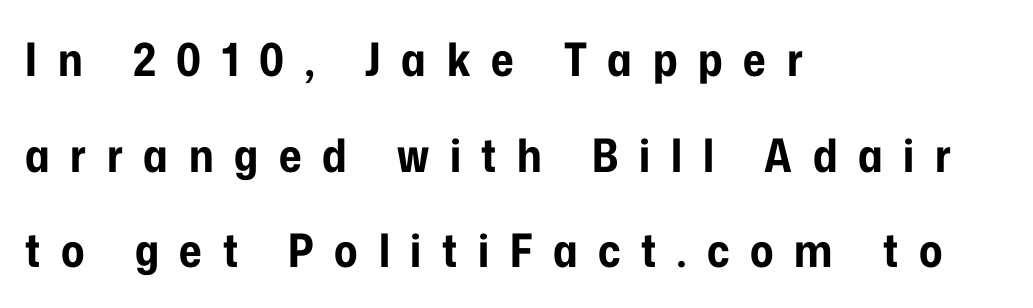
{"serif": "no", "italic": "no", "bold": "yes", "weight": "bold", "width": "condensed", "stroke_contrast": "low", "x_height": "medium", "monospaced": "no", "underline": "no", "align": "left", "line_spacing": "loose", "line_spacing_ratio": 2.08, "letter_spacing": "wide", "letter_spacing_em": 0.45, "glyph_px": 46}
